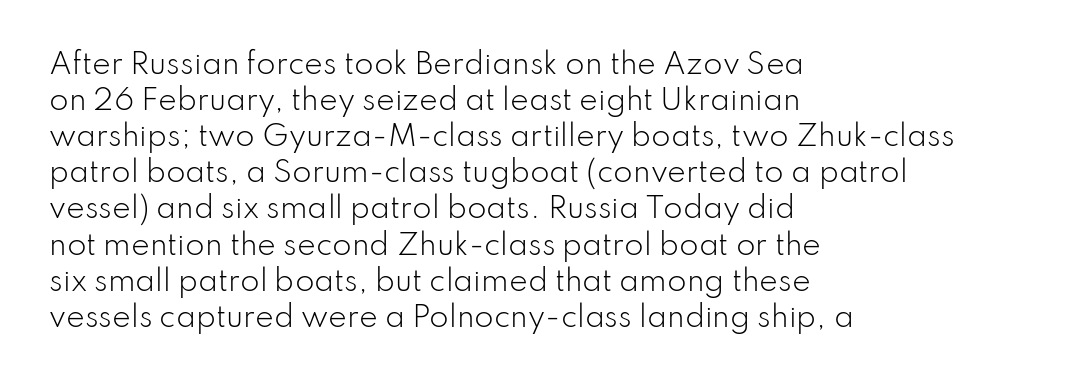
The image shows 28 px light sans-serif type, upright; set left-aligned, normal line spacing (1.29x), normal letter spacing, not underlined; low stroke contrast and a small x-height.
